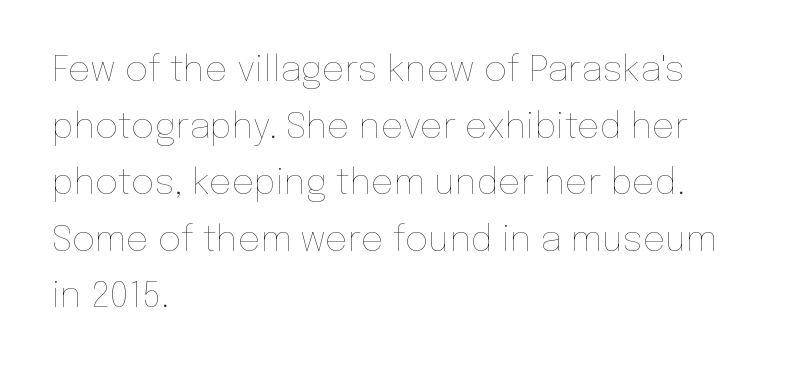
{"italic": "no", "bold": "no", "weight": "thin", "width": "normal", "stroke_contrast": "low", "x_height": "medium", "monospaced": "no", "underline": "no", "align": "left", "line_spacing": "normal", "line_spacing_ratio": 1.57, "letter_spacing": "normal", "letter_spacing_em": 0.0, "glyph_px": 36}
